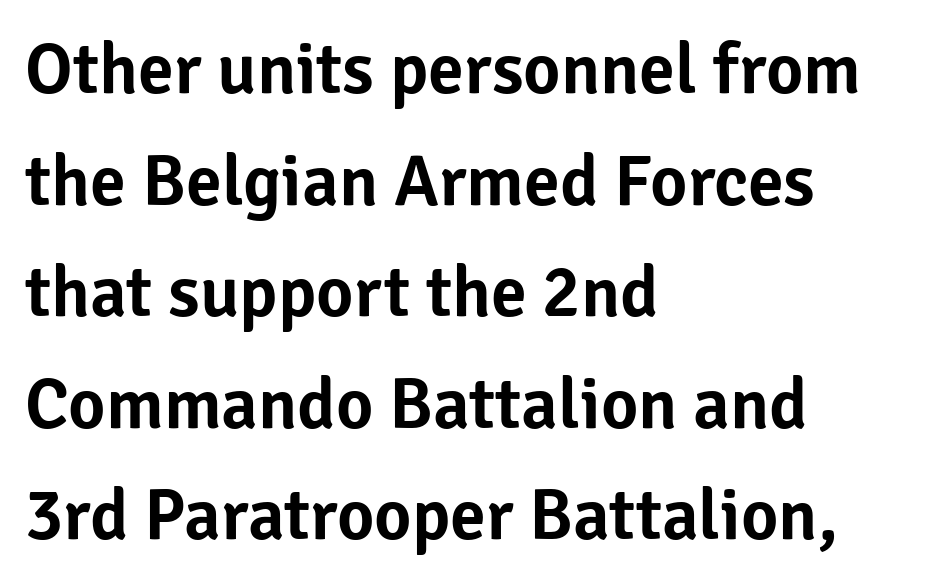
{"serif": "no", "italic": "no", "width": "normal", "stroke_contrast": "low", "x_height": "medium", "monospaced": "no", "underline": "no", "align": "left", "line_spacing": "normal", "line_spacing_ratio": 1.55, "letter_spacing": "normal", "letter_spacing_em": 0.0, "glyph_px": 72}
